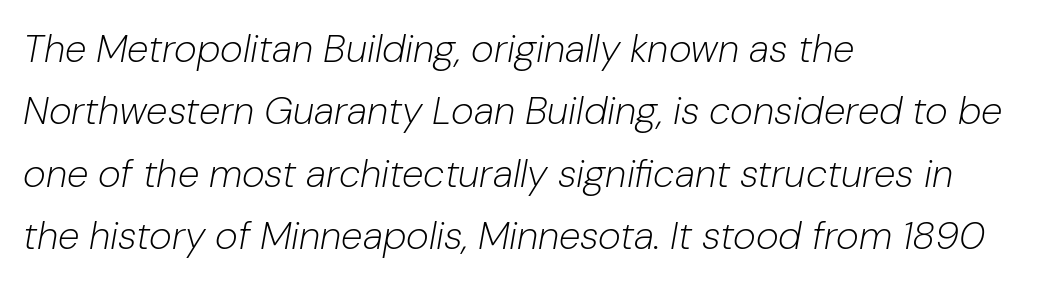
These lines are rendered in a variable-pitch font. Underlining? Definitely not there. Counters stay open thanks to moderate or lighter strokes. Rendered with sloped, italic letterforms.
